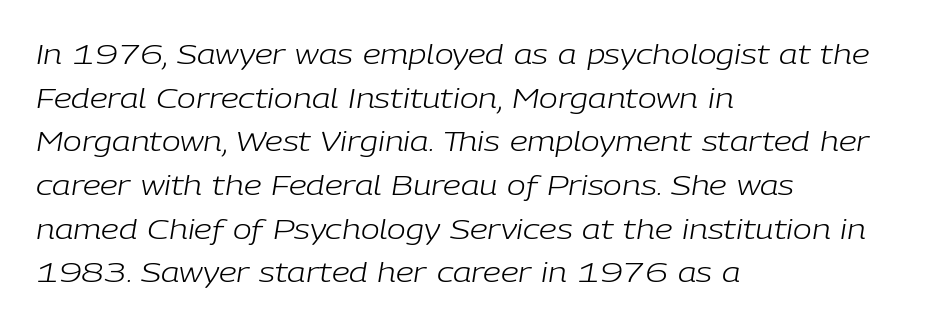
The image shows 28 px light type, italic (leaning right); set left-aligned, normal line spacing (1.56x), normal letter spacing, not underlined; low stroke contrast and a medium x-height.
